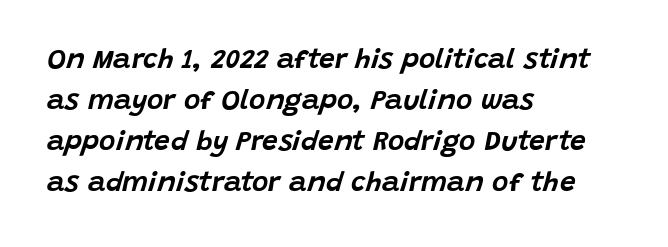
The image shows 28 px text type, italic (leaning right); set left-aligned, normal line spacing (1.47x), normal letter spacing, not underlined; low stroke contrast and a large x-height.
